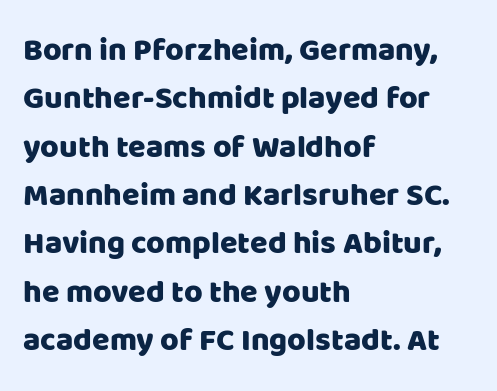
The image shows 32 px sans-serif type, upright; set left-aligned, normal line spacing (1.51x), normal letter spacing, not underlined; low stroke contrast and a large x-height.
